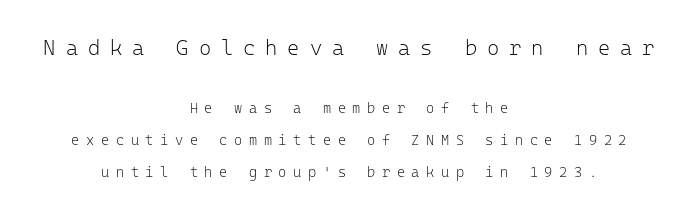
{"italic": "no", "bold": "no", "underline": "no", "align": "center", "line_spacing": "loose", "line_spacing_ratio": 2.28, "letter_spacing": "wide", "letter_spacing_em": 0.47, "larger_block": "first", "size_ratio": 1.5, "glyph_px": 21}
